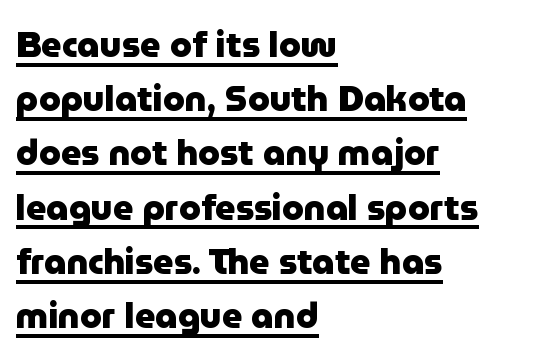
The image shows 35 px heavy sans-serif type, upright; set left-aligned, normal line spacing (1.55x), normal letter spacing, underlined; low stroke contrast and a medium x-height.
